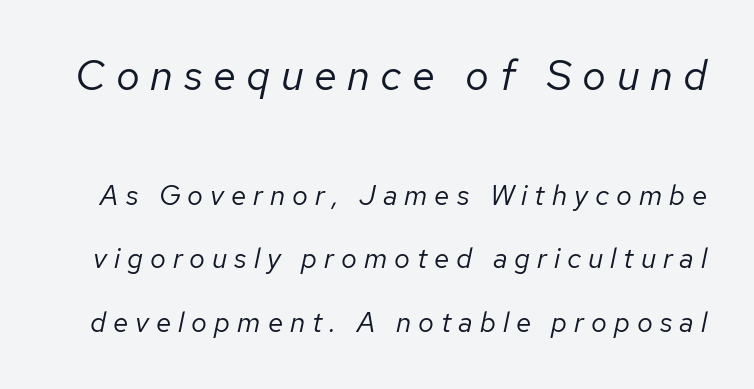
The image shows 42 px regular-weight type, italic (leaning right); set loose line spacing (2.27x), unusually wide letter spacing (+0.25 em), not underlined; the first (top) block is 1.5x larger; low stroke contrast and a medium x-height.
